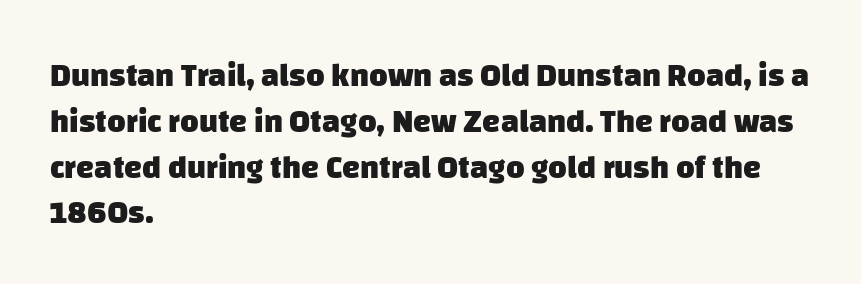
Anything drawn beneath the words? Only blank space. Is there much room between lines? A standard amount, neither cramped nor airy. Spacing verdict: proportional, widths tailored to each character. Casual observation: everything's shoved over to the left.
